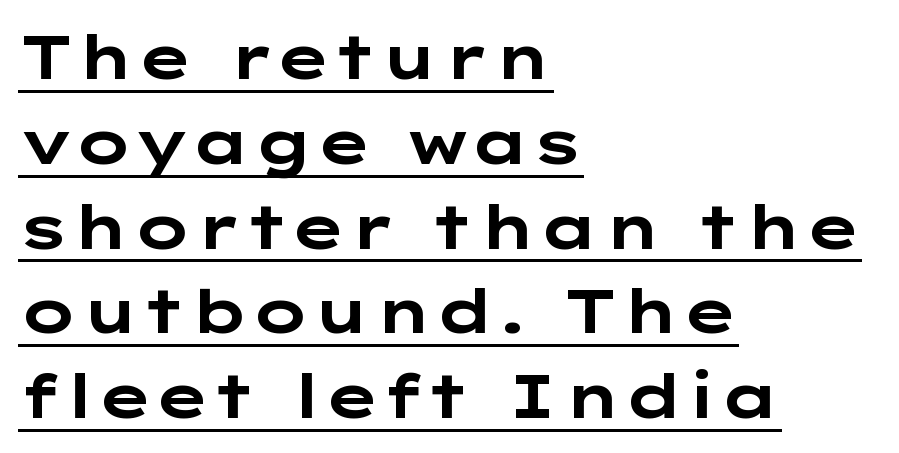
{"serif": "no", "italic": "no", "bold": "yes", "weight": "bold", "width": "wide", "stroke_contrast": "low", "x_height": "medium", "underline": "yes", "align": "left", "line_spacing": "normal", "line_spacing_ratio": 1.39, "letter_spacing": "normal", "letter_spacing_em": 0.0, "glyph_px": 61}
